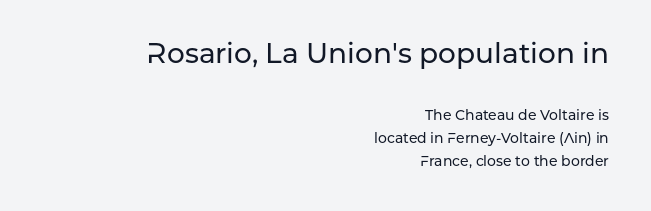
Does the copy run flush right? Yes — the right margin is perfectly even. Does extra space separate the letters? No, they use regular spacing. The face used here appears at its bigger size in the upper chunk. What's the leading like? Ordinary, nothing unusual.
